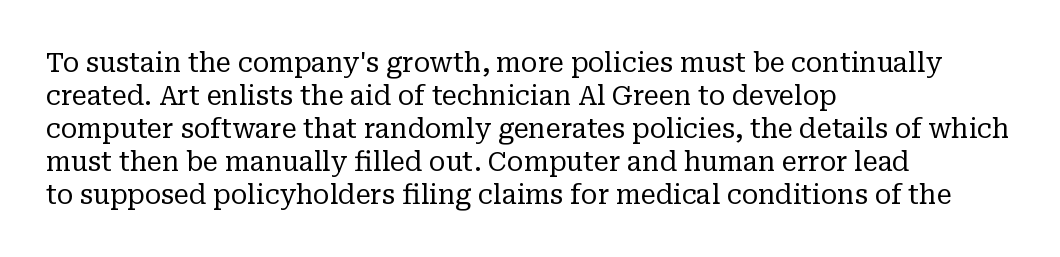
The type sits square on the baseline with zero lean. All the whitespace from short lines collects on the right. Students, note that the glyphs here touch the page at normal intervals. Weight class: somewhere from thin through regular. The foot of each line stays bare and open.
